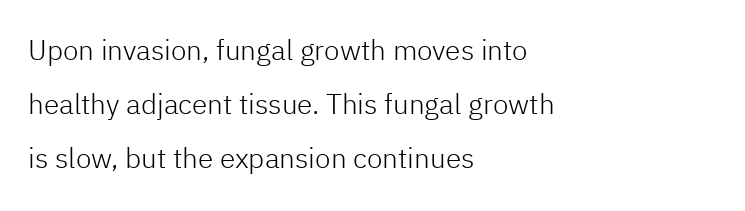
The image shows 28 px light sans-serif type, upright; set left-aligned, loose line spacing (1.92x), normal letter spacing, not underlined; low stroke contrast and a medium x-height.
